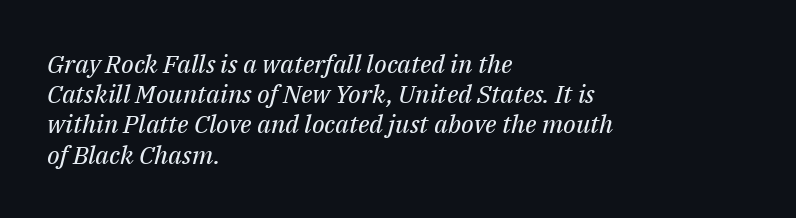
Q: Is the text bold? A: No.
Q: Is the text italic (slanted)? A: Yes, it leans right by about 14 degrees.
Q: Is the text underlined? A: No.
Q: How is the paragraph aligned? A: Left-aligned.
Q: Is the spacing between letters normal or unusually wide? A: Normal.
